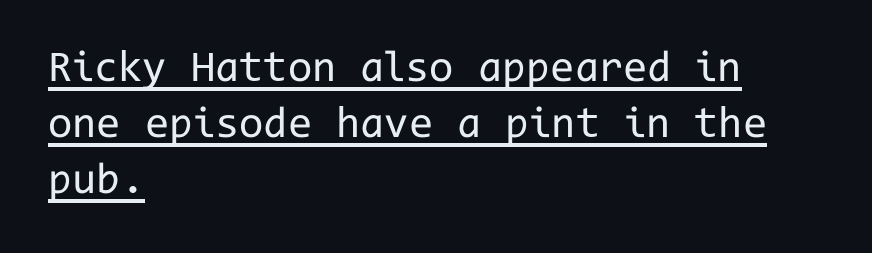
Q: Is the text bold? A: No.
Q: Is the text italic (slanted)? A: No, it is upright.
Q: Is the typeface a serif or a sans-serif typeface? A: Sans-serif.
Q: Is the text underlined? A: Yes.
Q: How is the paragraph aligned? A: Left-aligned.
Q: Is the spacing between letters normal or unusually wide? A: Normal.
Q: Is the spacing between lines tight, normal or loose? A: Normal.
Q: Width (condensed, normal, or wide)? A: Normal.
Q: Stroke contrast? A: Low.
Q: x-height? A: Medium.
Q: Monospaced? A: Yes.
